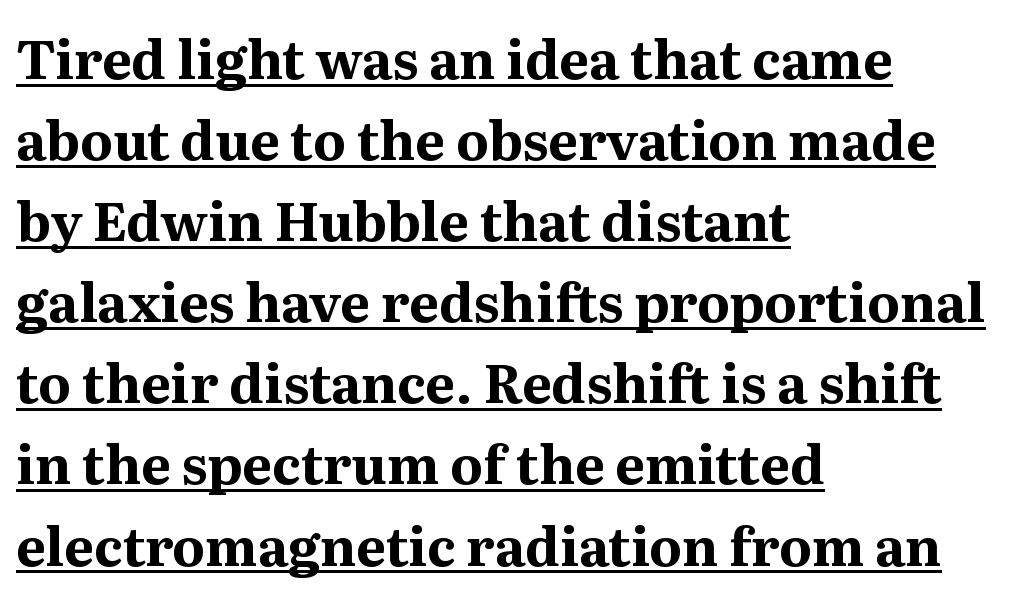
{"serif": "yes", "italic": "no", "bold": "yes", "weight": "bold", "width": "normal", "stroke_contrast": "medium", "x_height": "medium", "monospaced": "no", "underline": "yes", "align": "left", "line_spacing": "normal", "line_spacing_ratio": 1.53, "letter_spacing": "normal", "letter_spacing_em": 0.0, "glyph_px": 53}
